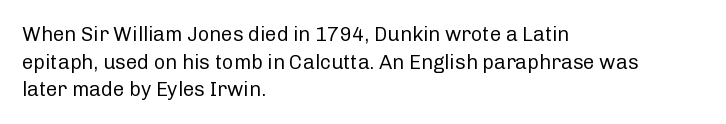
Q: Is the text bold? A: No.
Q: Is the text italic (slanted)? A: No, it is upright.
Q: Is the text underlined? A: No.
Q: How is the paragraph aligned? A: Left-aligned.
Q: Is the spacing between letters normal or unusually wide? A: Normal.
Q: Is the spacing between lines tight, normal or loose? A: Normal.
